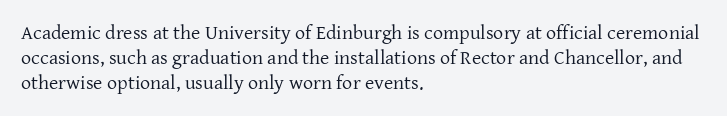
Underline: absent. These glyphs show unthickened strokes, regular width or finer. The leading is moderate, giving the passage an even texture. Upright lettering throughout.
